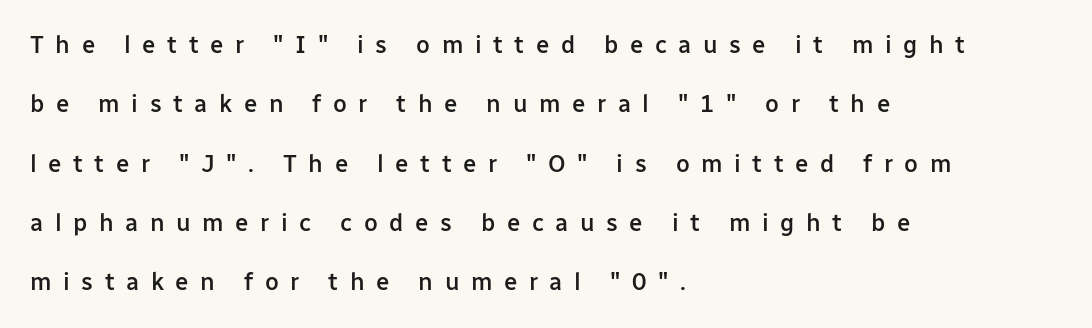
Q: Is the text bold? A: Semi-bold.
Q: Is the text italic (slanted)? A: No, it is upright.
Q: Is the text underlined? A: No.
Q: How is the paragraph aligned? A: Left-aligned.
Q: Is the spacing between letters normal or unusually wide? A: Unusually wide.
Q: Is the spacing between lines tight, normal or loose? A: Loose.
